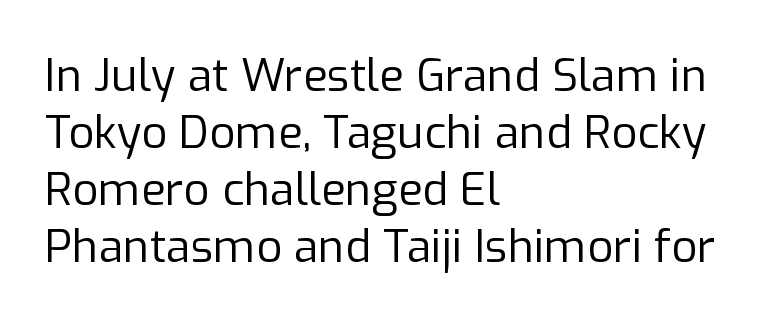
Where is the straight margin? On the left. A bare baseline throughout the passage. No heavy texture on the line: the type isn't bold. Rows of type keep a routine distance in the vertical direction.
